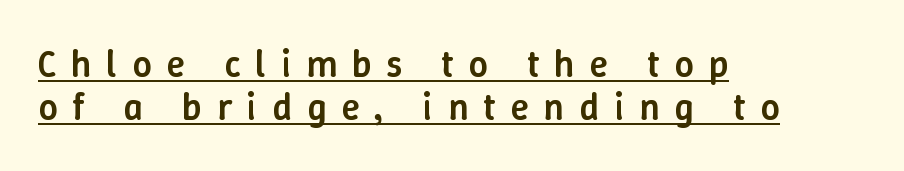
The image shows 38 px semibold type, upright; set left-aligned, tight line spacing (1.14x), unusually wide letter spacing (+0.39 em), underlined; low stroke contrast and a medium x-height.
